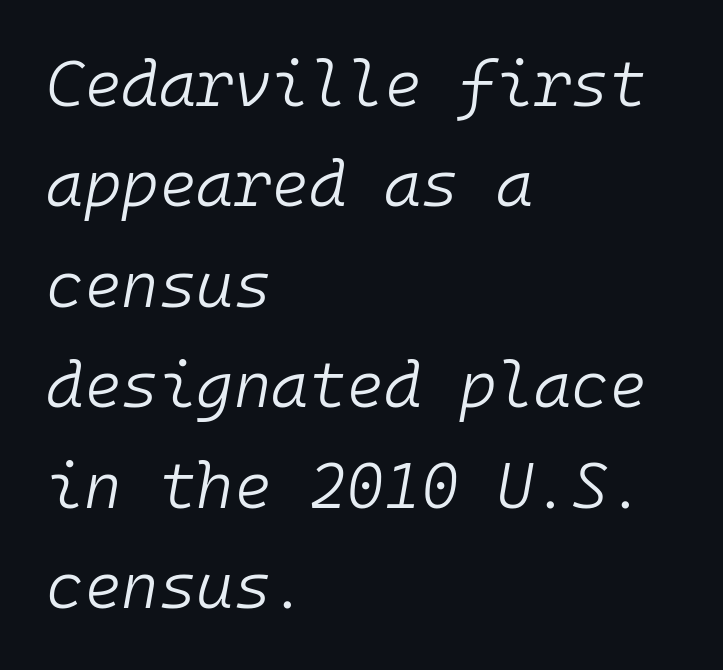
A classic flush-left, rag-right setting is used for this passage. Nothing heavy about these letters — not bold at all. A typesetter would call this monospace, since all characters share one set width. The space beneath each line is pristine and unruled. The face used here is rendered with its standard letterfit.
